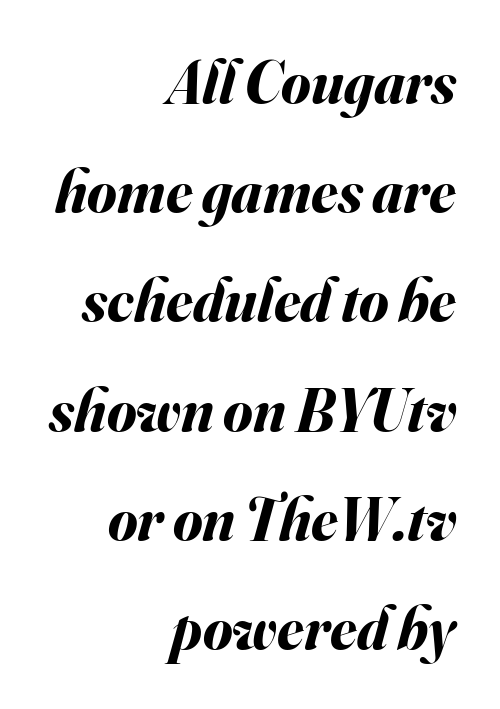
Q: Is the text bold? A: Yes.
Q: Is the text italic (slanted)? A: Yes, it leans right by about 16 degrees.
Q: Is the text underlined? A: No.
Q: How is the paragraph aligned? A: Right-aligned.
Q: Is the spacing between letters normal or unusually wide? A: Normal.
Q: Width (condensed, normal, or wide)? A: Normal.
Q: Stroke contrast? A: Medium.
Q: x-height? A: Small.
Q: Monospaced? A: No.
